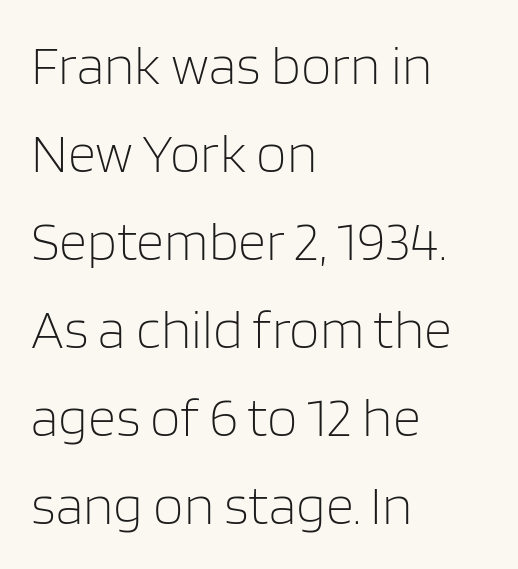
{"serif": "no", "italic": "no", "bold": "no", "weight": "light", "width": "normal", "stroke_contrast": "low", "x_height": "large", "monospaced": "no", "underline": "no", "align": "left", "line_spacing": "normal", "line_spacing_ratio": 1.6, "letter_spacing": "normal", "letter_spacing_em": 0.0, "glyph_px": 55}
